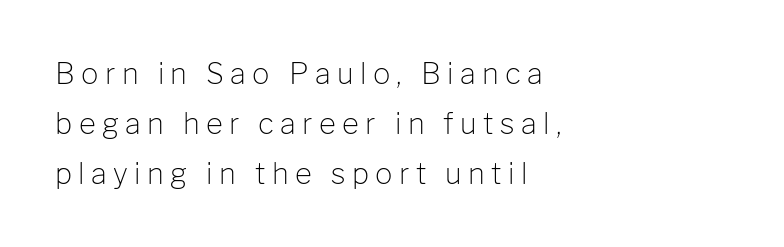
Look at the tracking — it's clearly loosened, letters drifting apart. Stroke mass is kept to a normal reading level or below. Ordinary non-slanted type is in use. Descender tails drop into unmarked territory.
